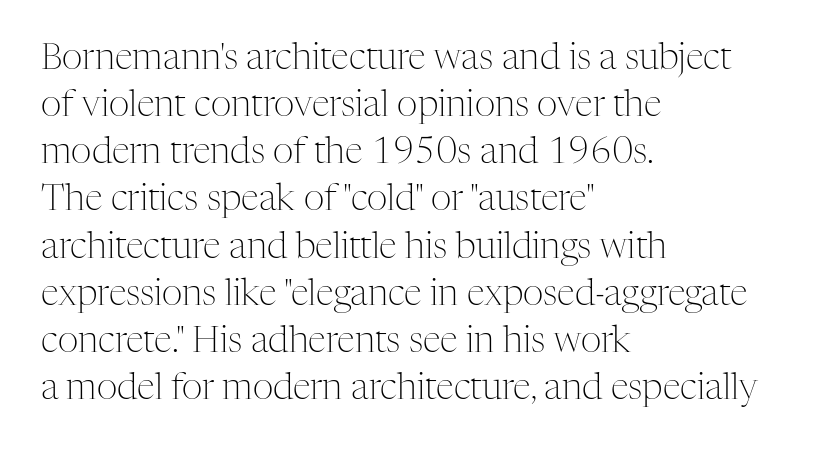
The image shows 36 px light serif type, upright; set left-aligned, normal line spacing (1.31x), normal letter spacing, not underlined; medium stroke contrast and a medium x-height.
